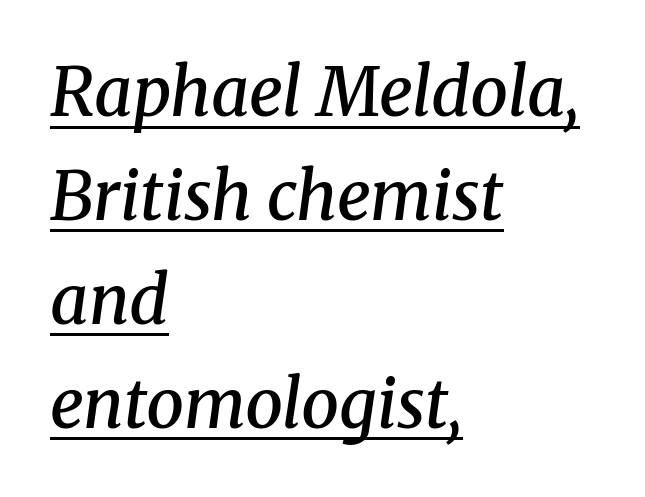
Q: Is the text bold? A: Semi-bold.
Q: Is the text italic (slanted)? A: Yes, it leans right by about 8 degrees.
Q: Is the typeface a serif or a sans-serif typeface? A: Serif.
Q: Is the text underlined? A: Yes.
Q: How is the paragraph aligned? A: Left-aligned.
Q: Is the spacing between letters normal or unusually wide? A: Normal.
Q: Is the spacing between lines tight, normal or loose? A: Normal.
Q: Width (condensed, normal, or wide)? A: Normal.
Q: Stroke contrast? A: Medium.
Q: x-height? A: Medium.
Q: Monospaced? A: No.
